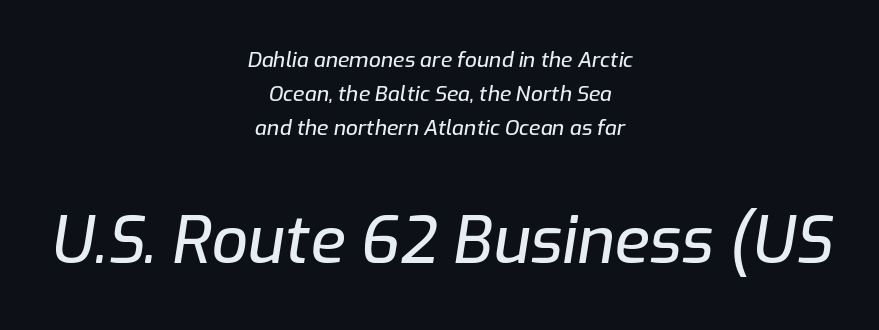
These lines are rendered in a variable-pitch font. Notice how the stems are inclined rather than vertical — that's the hallmark of italics. Whoever set this chose a conventional vertical rhythm. A typesetter would call this zero additional tracking.
